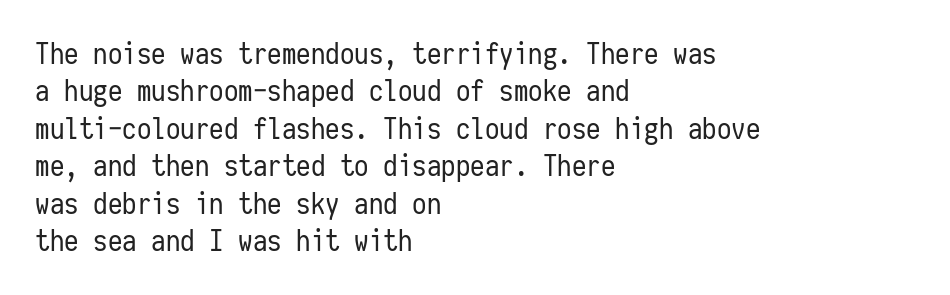
{"serif": "no", "italic": "no", "bold": "no", "weight": "regular", "width": "condensed", "stroke_contrast": "low", "x_height": "medium", "monospaced": "yes", "underline": "no", "align": "left", "line_spacing": "normal", "line_spacing_ratio": 1.29, "letter_spacing": "normal", "letter_spacing_em": 0.0, "glyph_px": 29}
